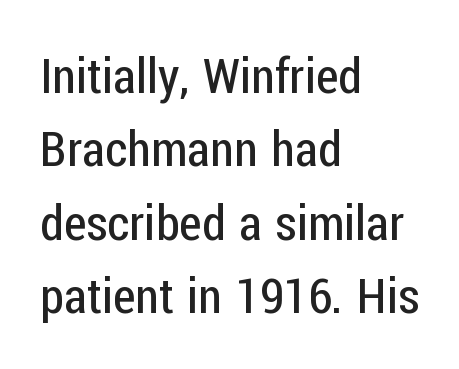
Each line starts at the same left margin while the right side varies. Tracking value appears to be zero — textbook default spacing. Think of a printed novel: that variable character pitch is what you see here. Serif or sans? Sans — the stroke terminals are bare. Rows of type keep a routine distance in the vertical direction. Lines of text with bare space underneath.
